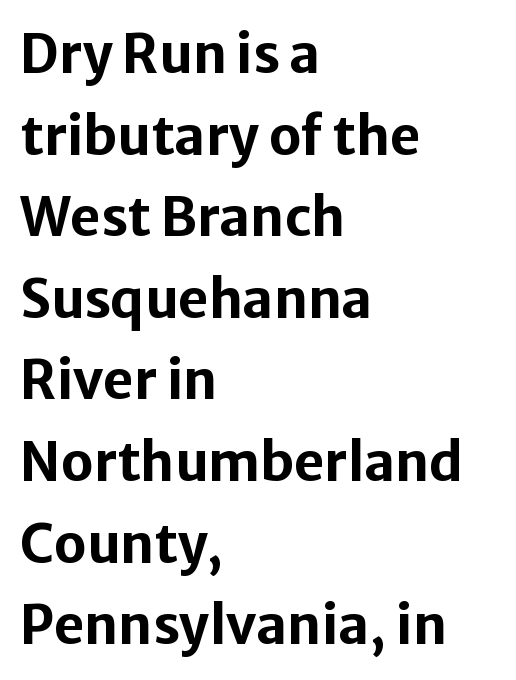
Q: Is the text bold? A: Yes.
Q: Is the text italic (slanted)? A: No, it is upright.
Q: Is the typeface a serif or a sans-serif typeface? A: Sans-serif.
Q: Is the text underlined? A: No.
Q: How is the paragraph aligned? A: Left-aligned.
Q: Is the spacing between letters normal or unusually wide? A: Normal.
Q: Is the spacing between lines tight, normal or loose? A: Normal.
Q: Width (condensed, normal, or wide)? A: Normal.
Q: Stroke contrast? A: Low.
Q: x-height? A: Medium.
Q: Monospaced? A: No.
